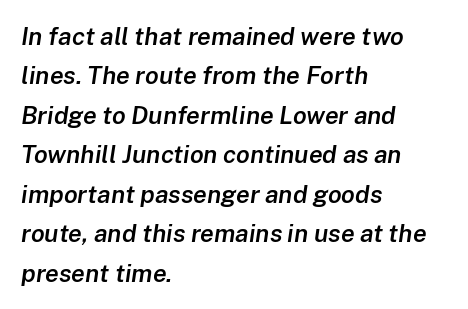
The image shows 25 px text type, italic (leaning right); set left-aligned, normal line spacing (1.58x), normal letter spacing, not underlined.
